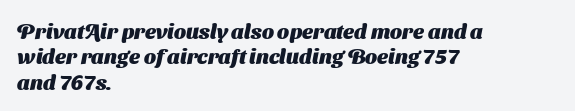
The image shows 21 px bold type; set left-aligned, line spacing 1.21x, normal letter spacing, not underlined.
